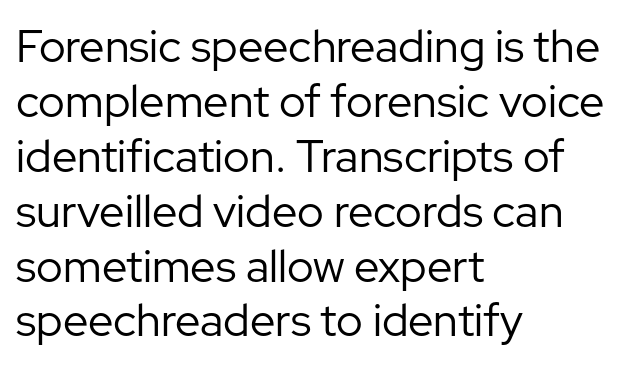
{"serif": "no", "italic": "no", "bold": "no", "weight": "regular", "width": "normal", "stroke_contrast": "low", "x_height": "medium", "monospaced": "no", "underline": "no", "align": "left", "line_spacing_ratio": 1.22, "letter_spacing": "normal", "letter_spacing_em": 0.0, "glyph_px": 45}
